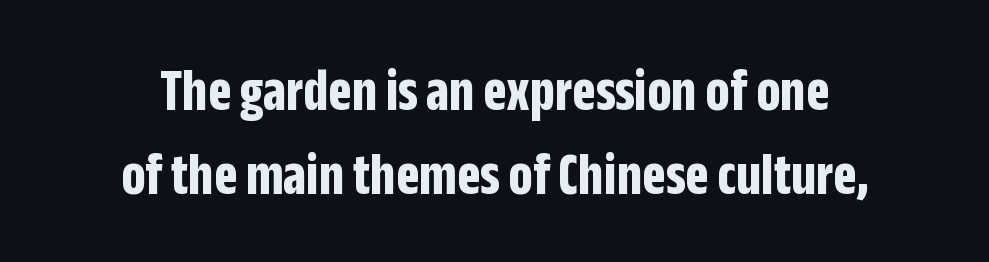
Q: Is the text bold? A: Yes.
Q: Is the text italic (slanted)? A: No, it is upright.
Q: Is the typeface a serif or a sans-serif typeface? A: Sans-serif.
Q: Is the text underlined? A: No.
Q: Is the spacing between letters normal or unusually wide? A: Normal.
Q: Is the spacing between lines tight, normal or loose? A: Normal.
Q: Width (condensed, normal, or wide)? A: Condensed.
Q: Stroke contrast? A: Low.
Q: x-height? A: Large.
Q: Monospaced? A: No.
